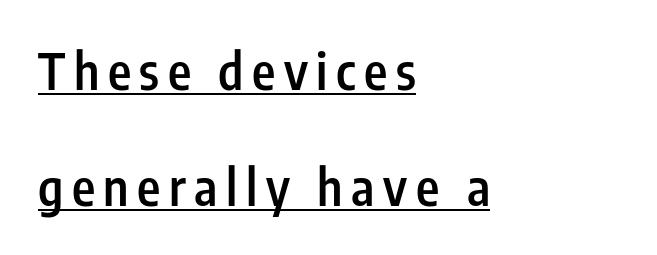
{"serif": "no", "italic": "no", "bold": "semi", "weight": "semibold", "width": "condensed", "stroke_contrast": "low", "x_height": "medium", "monospaced": "no", "underline": "yes", "align": "left", "line_spacing": "loose", "line_spacing_ratio": 2.32, "glyph_px": 50}
